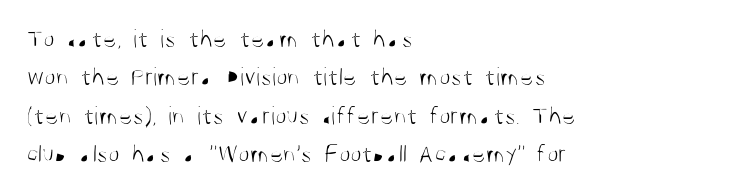
Leftover space on each line is placed entirely after the last word. The font sits on the lighter half of the weight spectrum, regular included. Here the glyphs are tracked normally, forming tight word shapes. Evenly set lines give the paragraph a standard silhouette. The area under the type is left untouched. The letters stand upright; this is a roman face.
